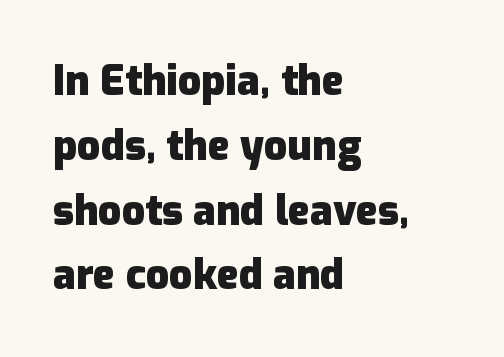
The image shows 41 px heavy sans-serif type, upright; set left-aligned, normal line spacing (1.58x), normal letter spacing, not underlined; low stroke contrast and a medium x-height.
